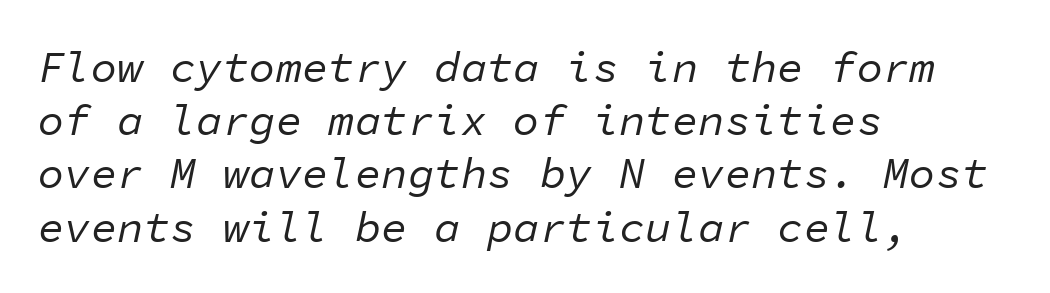
The image shows 44 px regular-weight type, italic (leaning right), monospaced; set left-aligned, line spacing 1.21x, normal letter spacing, not underlined; low stroke contrast and a medium x-height.
